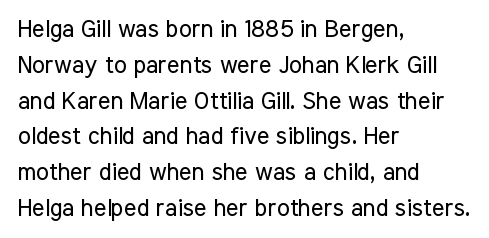
The image shows 24 px text type, upright; set left-aligned, normal line spacing (1.49x), normal letter spacing, not underlined.
